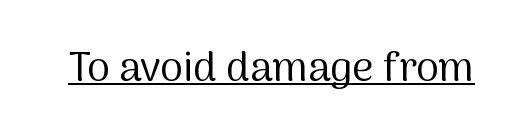
Upright lettering throughout. The face used here appears with an underline applied. Stroke mass is kept to a normal reading level or below. No extra tracking has been applied to these lines. Font category for this specimen: sans-serif.
